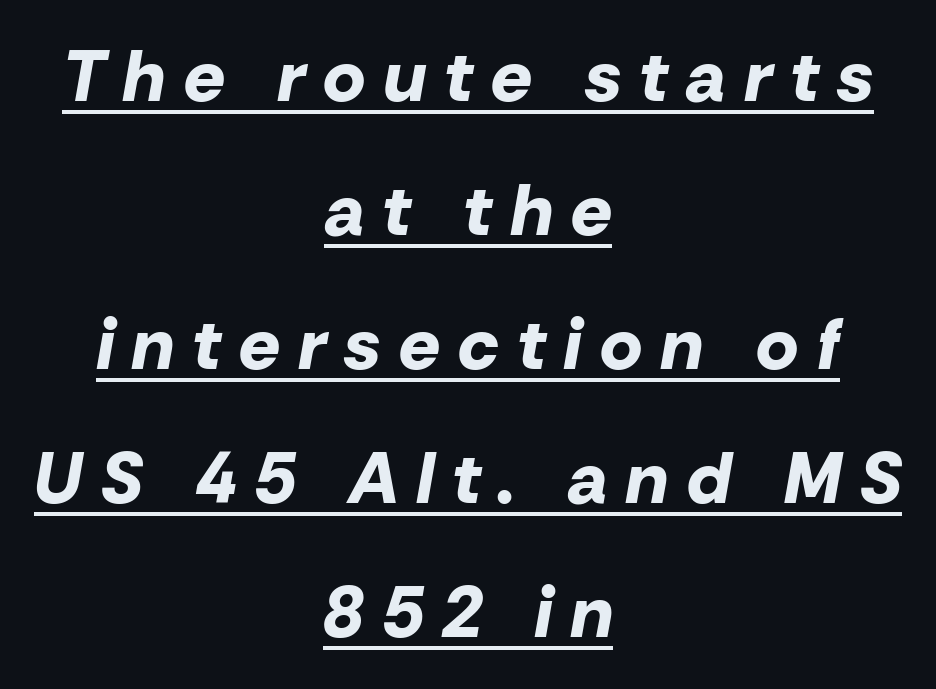
Q: Is the text bold? A: Yes.
Q: Is the text italic (slanted)? A: Yes, it leans right by about 10 degrees.
Q: Is the text underlined? A: Yes.
Q: How is the paragraph aligned? A: Centered.
Q: Is the spacing between letters normal or unusually wide? A: Unusually wide.
Q: Width (condensed, normal, or wide)? A: Normal.
Q: Stroke contrast? A: Low.
Q: x-height? A: Medium.
Q: Monospaced? A: No.
